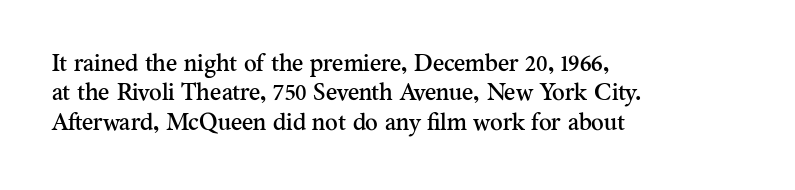
The lettering stays uniformly vertical, giving the passage a roman look. The letterforms sit shoulder to shoulder at normal distance. The setting favours the left margin, as ordinary paragraphs usually do. Decoration check: the copy has no underline.
